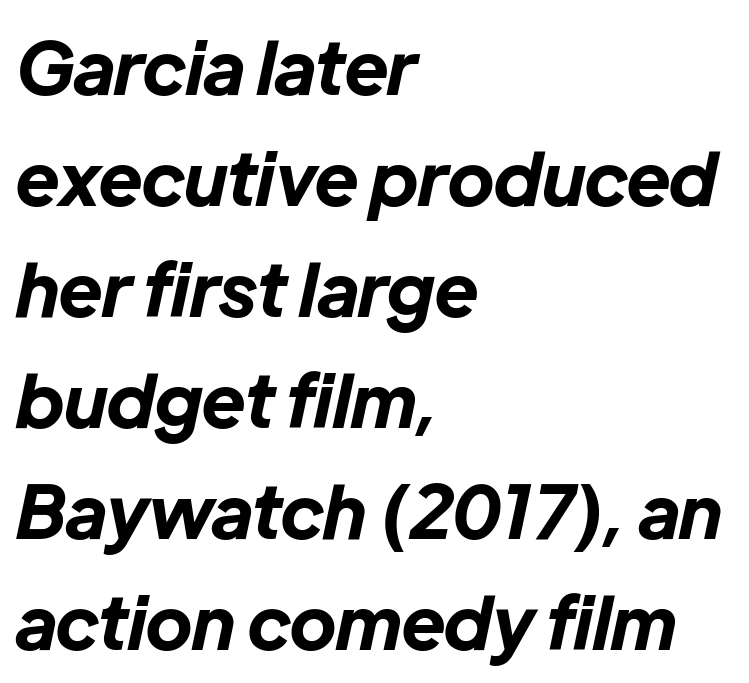
The image shows 73 px bold type, italic (leaning right); set left-aligned, normal line spacing (1.52x), normal letter spacing, not underlined; low stroke contrast and a medium x-height.
